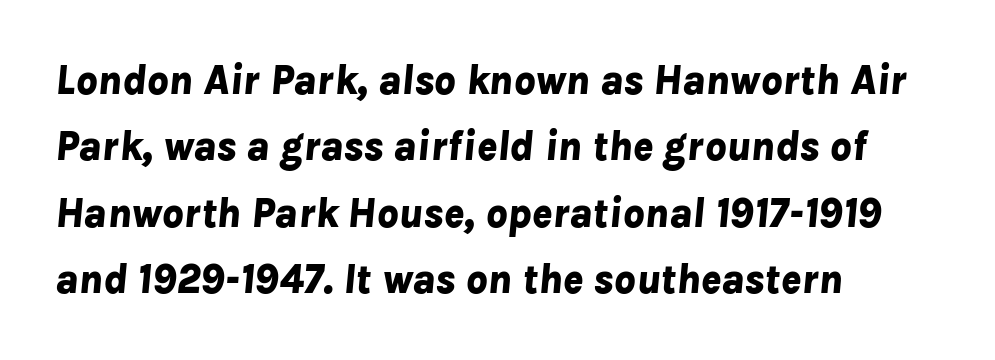
{"italic": "yes", "lean": "right", "slant_degrees": 8, "bold": "yes", "weight": "bold", "width": "normal", "stroke_contrast": "low", "x_height": "medium", "monospaced": "no", "underline": "no", "align": "left", "line_spacing": "normal", "line_spacing_ratio": 1.58, "letter_spacing": "normal", "letter_spacing_em": 0.0, "glyph_px": 42}
